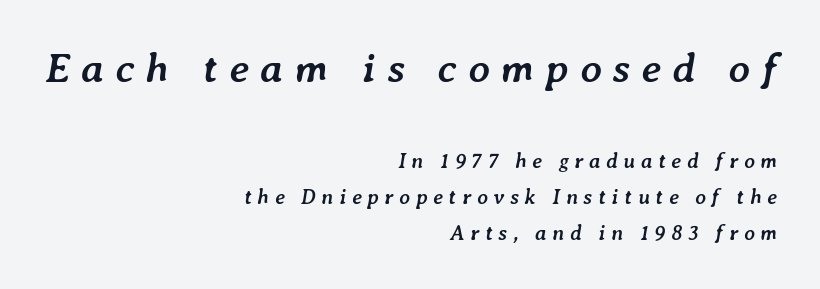
In CSS terms this would be text-align: right. You could not count columns in this text — the font is proportionally spaced. Each glyph is drawn with heavy, bold strokes. The passage shown is not underscored anywhere. The specimen reads as italic at a glance.
